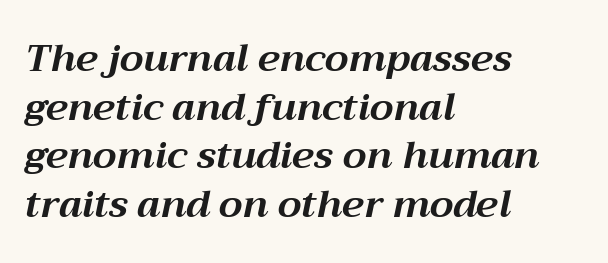
The rendering uses natural spacing where letterforms have individual widths. The passage shown has conventional tracking throughout. The area under the type is left untouched. There's an unmistakable incline to the writing here.
